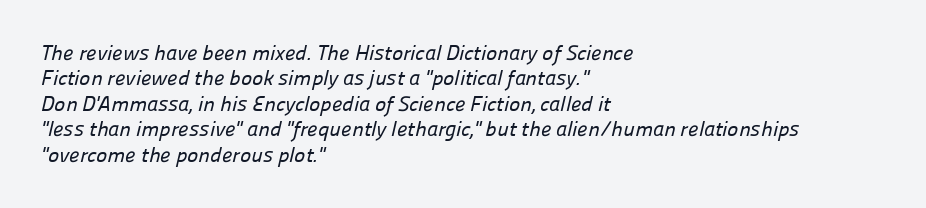
The image shows 21 px text type; set left-aligned, line spacing 1.21x, normal letter spacing, not underlined.
